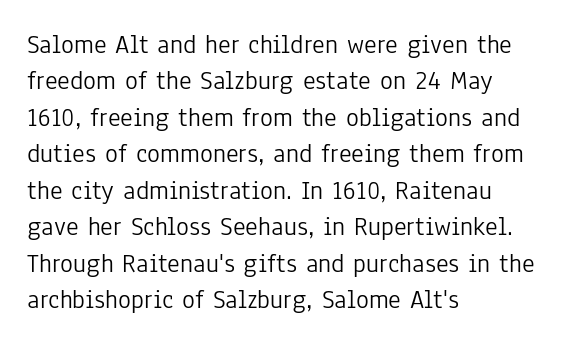
{"italic": "no", "bold": "no", "underline": "no", "align": "left", "line_spacing": "normal", "line_spacing_ratio": 1.35, "letter_spacing": "normal", "letter_spacing_em": 0.0, "glyph_px": 27}
